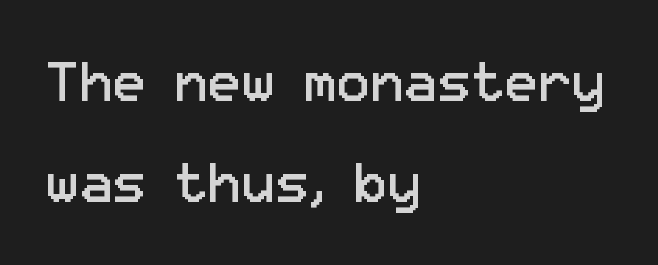
Q: Is the text bold? A: No.
Q: Is the text italic (slanted)? A: No, it is upright.
Q: Is the typeface a serif or a sans-serif typeface? A: Sans-serif.
Q: Is the text underlined? A: No.
Q: How is the paragraph aligned? A: Left-aligned.
Q: Is the spacing between letters normal or unusually wide? A: Normal.
Q: Width (condensed, normal, or wide)? A: Normal.
Q: Stroke contrast? A: Low.
Q: x-height? A: Medium.
Q: Monospaced? A: No.
